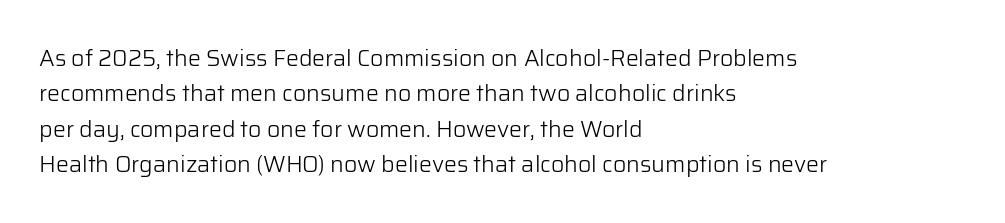
The face looks like a standard text weight, possibly lighter. Vertical strokes here are truly vertical. These lines keep a tight, regular rhythm from letter to letter. Leading matches the norm, producing a regular column. Left-aligned paragraph, ragged on the right. The space directly below the letters is spotless.
